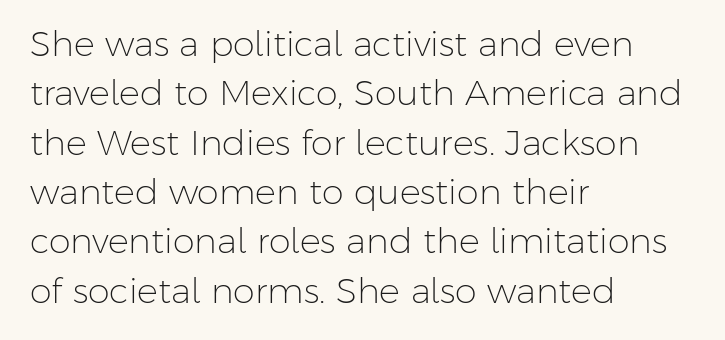
The image shows 35 px light sans-serif type, upright; set left-aligned, normal line spacing (1.41x), normal letter spacing, not underlined; low stroke contrast and a medium x-height.
